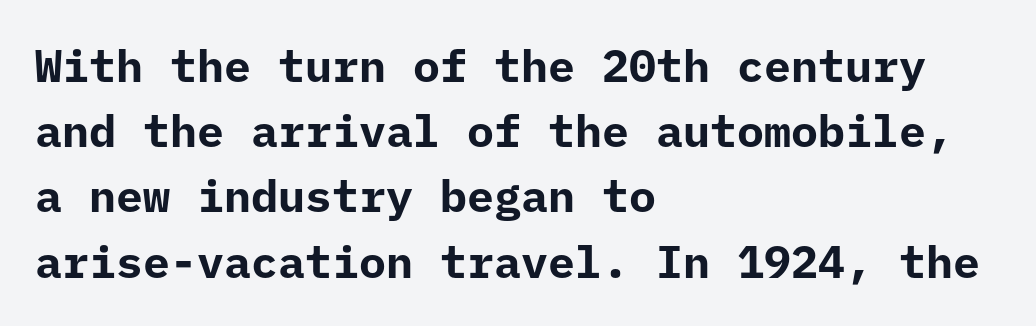
The rendering uses a moderate line-height, typical for paragraphs. Posture: straight, roman, zero tilt. The baseline area is clear. This sample has the even, mechanical cadence of fixed-width lettering.
